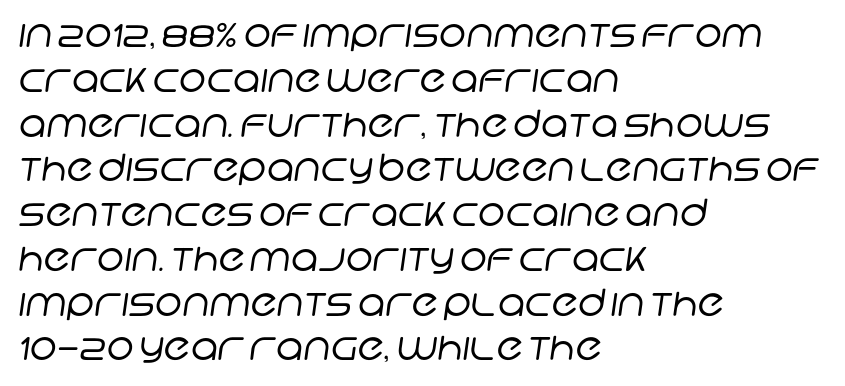
The image shows 37 px regular-weight sans-serif type; set left-aligned, line spacing 1.21x, normal letter spacing, not underlined; low stroke contrast and a large x-height.
